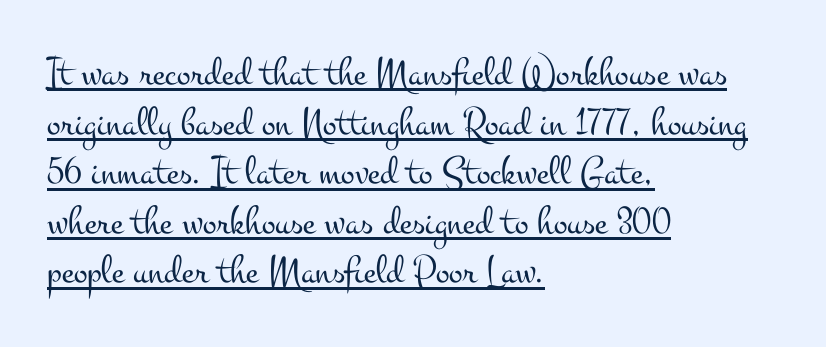
Nothing unusual about the tracking: characters are spaced as the font intends. Is this a fixed-width face? No — the glyphs have proportional, varying widths. A student would call this left alignment; a typographer would say flush left, rag right. Stems here are at most as thick as an everyday book face.
